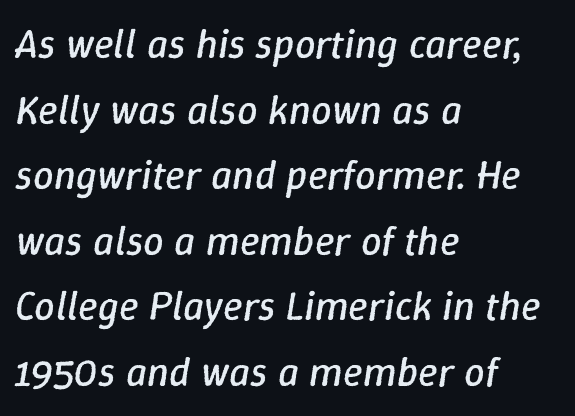
{"italic": "yes", "lean": "right", "slant_degrees": 9, "bold": "no", "weight": "regular", "width": "normal", "stroke_contrast": "low", "x_height": "medium", "monospaced": "no", "underline": "no", "align": "left", "line_spacing": "normal", "line_spacing_ratio": 1.6, "letter_spacing": "normal", "letter_spacing_em": 0.0, "glyph_px": 41}
